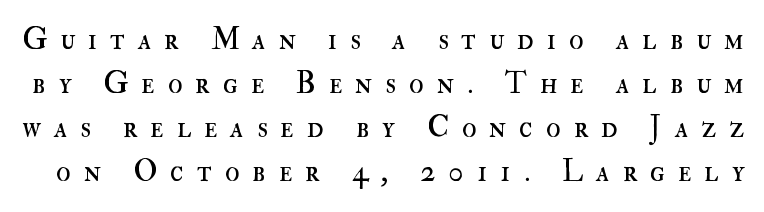
Successive baselines arrive at the customary interval. This sample uses expanded letter spacing, leaving extra air between glyphs. Underlining? Definitely not there. A typesetter would mark this as roman, not italic. Think of a printed novel: that variable character pitch is what you see here. Weight: in the light-to-regular range.
